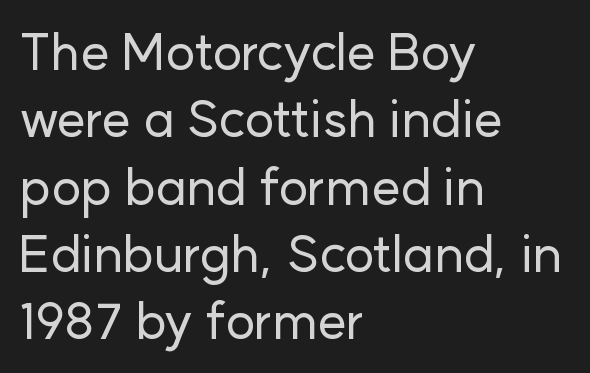
No italicization has been applied; the sample stays upright. The type is set solid horizontally, with unmodified tracking. In terms of letterform style, serifs are entirely absent. This sample keeps an unexceptional amount of space between lines. Quick note: underline off.
